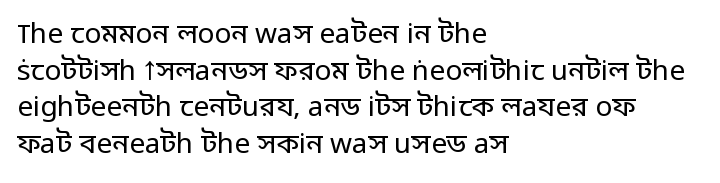
The image shows 28 px regular-weight sans-serif type, upright; set left-aligned, normal line spacing (1.31x), normal letter spacing, not underlined; low stroke contrast and a medium x-height.
